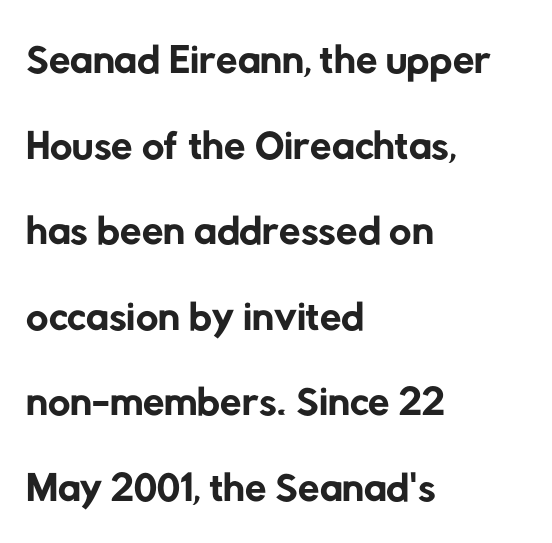
The vertical gap from one line to the next is medium. The ragged edge is on the right, which tells us the setting is flush left. Is this a fixed-width face? No — the glyphs have proportional, varying widths. The weight tops out at a normal text grade. There is no visible air inserted between adjacent glyphs.
